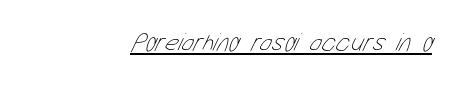
A baseline rule has been typeset under these characters. A quiet, ordinary-to-light weight characterises the typeface. The face used here is rendered with its standard letterfit.
